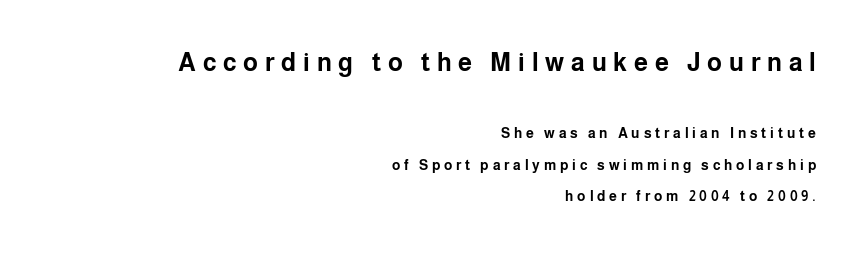
The image shows 25 px bold type, upright; set right-aligned, loose line spacing (2.27x), unusually wide letter spacing (+0.27 em), not underlined; the first (top) block is 1.79x larger.
